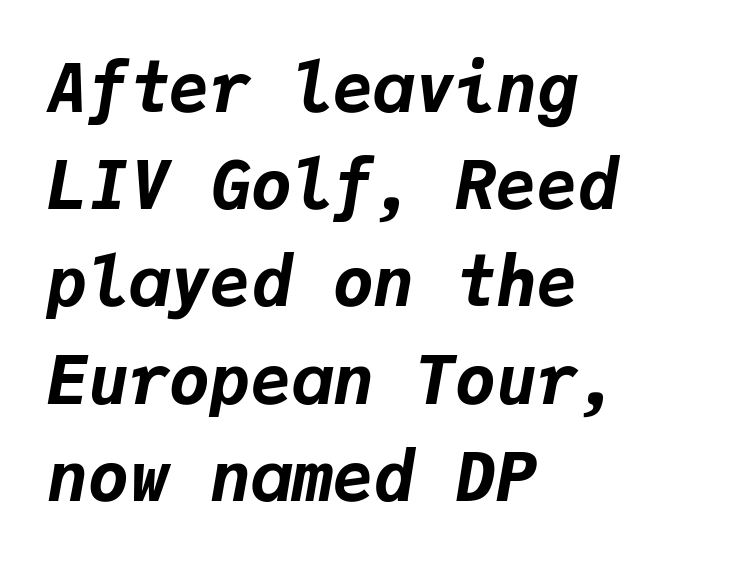
{"italic": "yes", "lean": "right", "slant_degrees": 9, "bold": "yes", "weight": "bold", "width": "normal", "stroke_contrast": "low", "x_height": "medium", "monospaced": "yes", "underline": "no", "align": "left", "line_spacing": "normal", "line_spacing_ratio": 1.43, "letter_spacing": "normal", "letter_spacing_em": 0.0, "glyph_px": 68}
